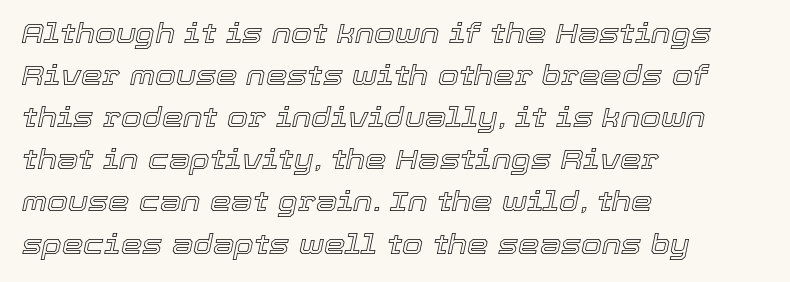
Line spacing here is normal. Type without underlining. There's an unmistakable incline to the writing here. There is no visible air inserted between adjacent glyphs. The rag falls on the right side of this text block.
